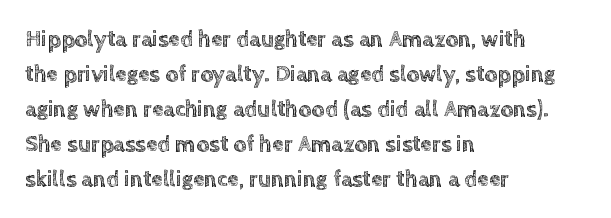
The image shows 23 px text type, upright; set left-aligned, normal line spacing (1.52x), normal letter spacing, not underlined.
